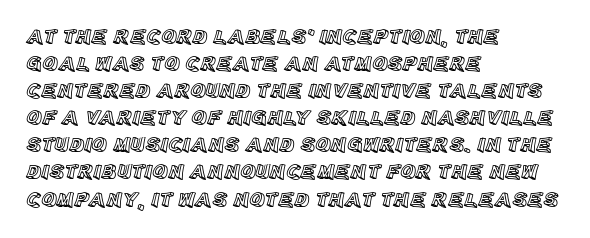
Q: Is the text italic (slanted)? A: Yes.
Q: Is the text underlined? A: No.
Q: How is the paragraph aligned? A: Left-aligned.
Q: Is the spacing between letters normal or unusually wide? A: Normal.
Q: Is the spacing between lines tight, normal or loose? A: Normal.
